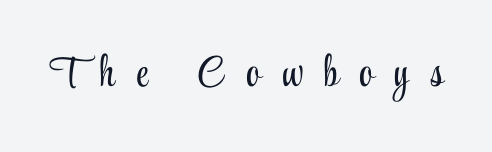
Varying glyph widths throughout — classic text-font behaviour. The area under the type is left untouched. A quiet, ordinary-to-light weight characterises the typeface. The gaps between neighbouring characters are conspicuously large. The face used here is seriffed, in the tradition of book romans.
